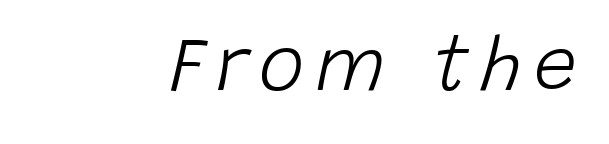
Q: Is the text bold? A: No.
Q: Is the text italic (slanted)? A: Yes, it leans right by about 15 degrees.
Q: Is the text underlined? A: No.
Q: Width (condensed, normal, or wide)? A: Normal.
Q: Stroke contrast? A: Low.
Q: x-height? A: Large.
Q: Monospaced? A: No.
